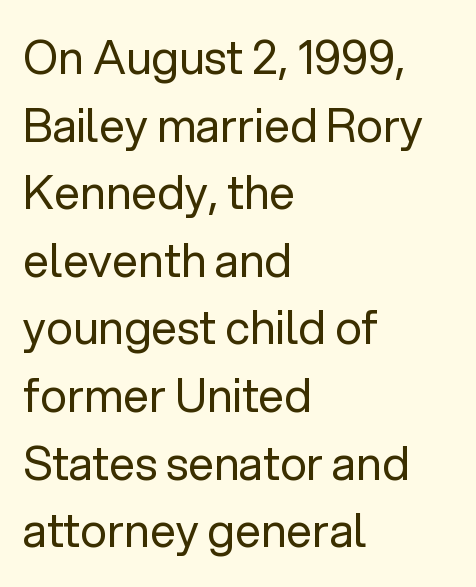
Unmarked baselines from the first word to the last. These lines are rendered in a variable-pitch font. If you drew a ruler down the left edge, every line would touch it. Stem width sits at or under what a default text font uses.
